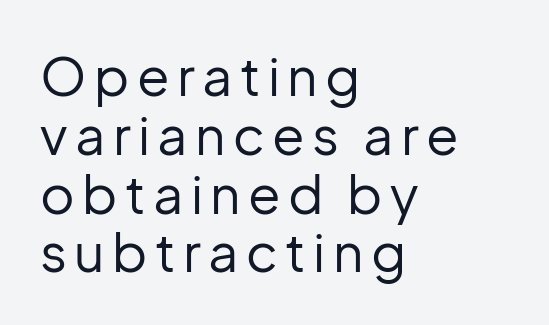
The image shows 53 px regular-weight sans-serif type, upright; set left-aligned, tight line spacing (1.11x), not underlined; low stroke contrast and a medium x-height.
